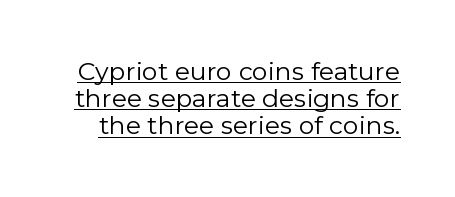
Q: Is the text bold? A: No.
Q: Is the text italic (slanted)? A: No, it is upright.
Q: Is the text underlined? A: Yes.
Q: Is the spacing between letters normal or unusually wide? A: Normal.
Q: Is the spacing between lines tight, normal or loose? A: Tight.
